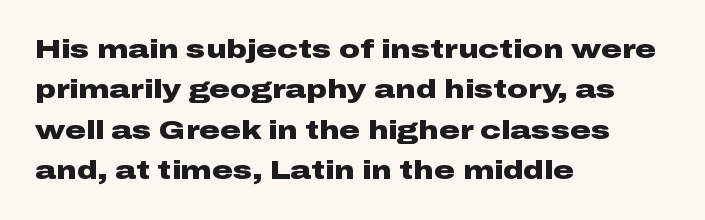
Q: Is the text bold? A: Yes.
Q: Is the text italic (slanted)? A: No, it is upright.
Q: Is the text underlined? A: No.
Q: How is the paragraph aligned? A: Left-aligned.
Q: Is the spacing between letters normal or unusually wide? A: Normal.
Q: Is the spacing between lines tight, normal or loose? A: Normal.
